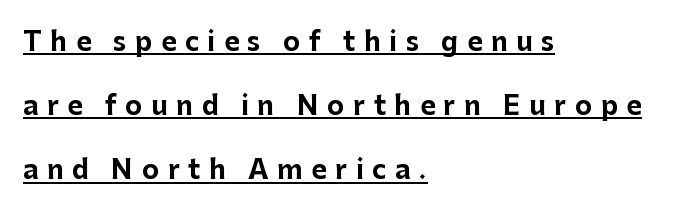
{"italic": "no", "bold": "yes", "underline": "yes", "align": "left", "line_spacing": "loose", "line_spacing_ratio": 2.47, "letter_spacing": "wide", "letter_spacing_em": 0.33, "glyph_px": 26}
